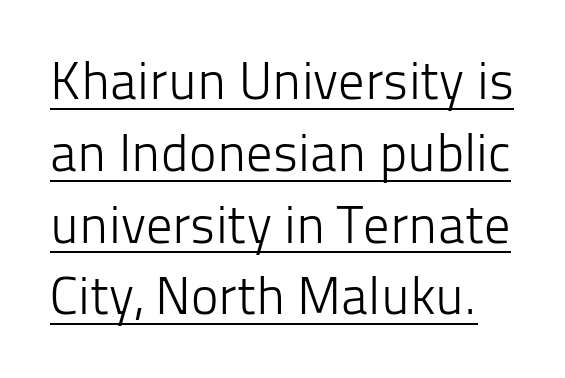
Q: Is the text bold? A: No.
Q: Is the text italic (slanted)? A: No, it is upright.
Q: Is the typeface a serif or a sans-serif typeface? A: Sans-serif.
Q: Is the text underlined? A: Yes.
Q: Is the spacing between letters normal or unusually wide? A: Normal.
Q: Is the spacing between lines tight, normal or loose? A: Normal.
Q: Width (condensed, normal, or wide)? A: Normal.
Q: Stroke contrast? A: Low.
Q: x-height? A: Medium.
Q: Monospaced? A: No.
